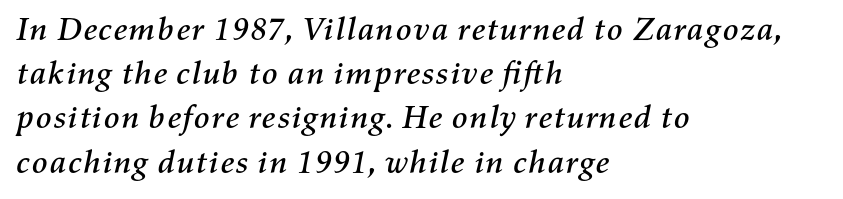
The image shows 33 px text type, italic (leaning right); set left-aligned, normal line spacing (1.34x), normal letter spacing, not underlined; medium stroke contrast and a medium x-height.
